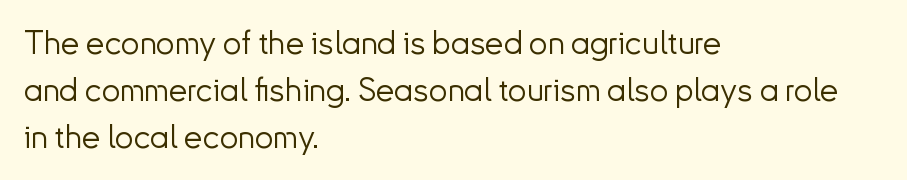
Q: Is the text bold? A: No.
Q: Is the text italic (slanted)? A: No, it is upright.
Q: Is the typeface a serif or a sans-serif typeface? A: Sans-serif.
Q: Is the text underlined? A: No.
Q: How is the paragraph aligned? A: Left-aligned.
Q: Is the spacing between letters normal or unusually wide? A: Normal.
Q: Is the spacing between lines tight, normal or loose? A: Normal.
Q: Width (condensed, normal, or wide)? A: Normal.
Q: Stroke contrast? A: Low.
Q: x-height? A: Small.
Q: Monospaced? A: No.
